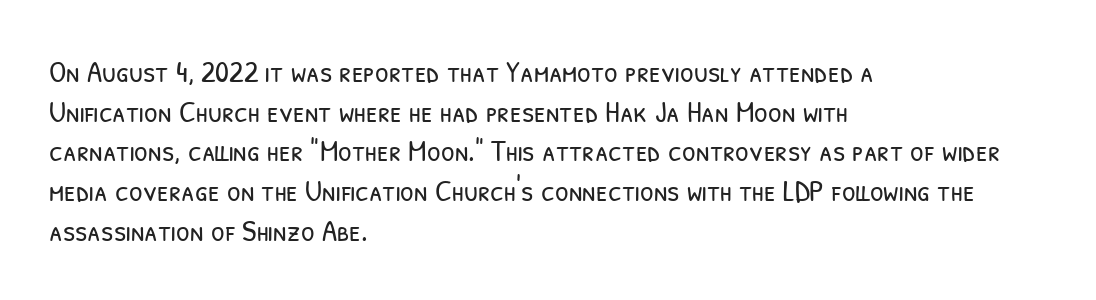
The image shows 31 px light, condensed sans-serif type; set left-aligned, normal line spacing (1.28x), normal letter spacing, not underlined; low stroke contrast and a medium x-height.
